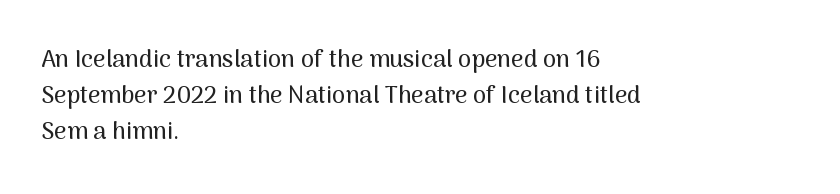
{"italic": "no", "underline": "no", "align": "left", "line_spacing": "normal", "line_spacing_ratio": 1.5, "letter_spacing": "normal", "letter_spacing_em": 0.0, "glyph_px": 24}
